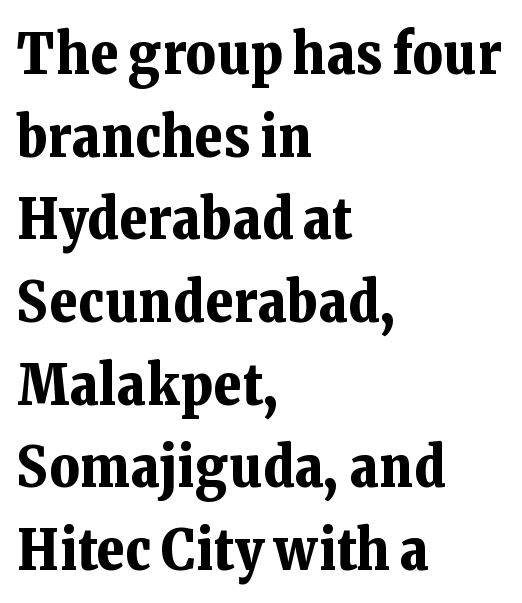
Q: Is the text bold? A: Yes.
Q: Is the text italic (slanted)? A: No, it is upright.
Q: Is the typeface a serif or a sans-serif typeface? A: Serif.
Q: Is the text underlined? A: No.
Q: How is the paragraph aligned? A: Left-aligned.
Q: Is the spacing between letters normal or unusually wide? A: Normal.
Q: Is the spacing between lines tight, normal or loose? A: Normal.
Q: Width (condensed, normal, or wide)? A: Normal.
Q: Stroke contrast? A: Low.
Q: x-height? A: Medium.
Q: Monospaced? A: No.
